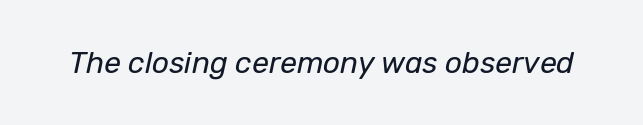
{"italic": "yes", "lean": "right", "slant_degrees": 12, "bold": "no", "weight": "regular", "width": "normal", "stroke_contrast": "low", "x_height": "medium", "monospaced": "no", "underline": "no", "letter_spacing": "normal", "letter_spacing_em": 0.0, "glyph_px": 30}
